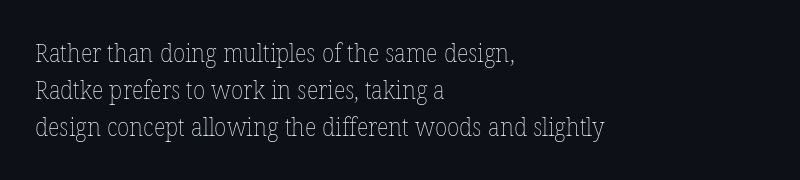
Each new line begins a customary step beneath the previous one. In CSS terms this would be text-align: left. Every character sits straight up, as roman type does. Inter-character spacing is left at the font's built-in metrics.
